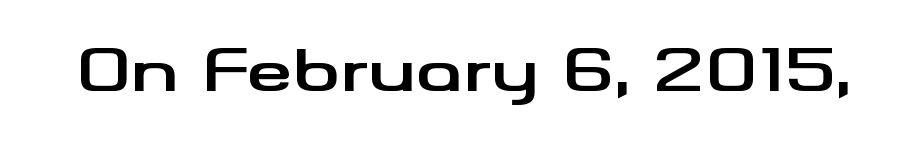
The image shows 58 px bold, wide sans-serif type, upright; set normal letter spacing, not underlined; medium stroke contrast and a small x-height.
